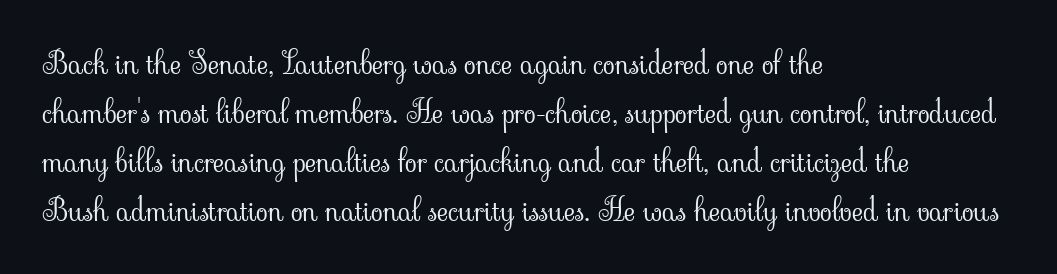
Q: Is the text bold? A: No.
Q: Is the text italic (slanted)? A: No, it is upright.
Q: Is the typeface a serif or a sans-serif typeface? A: Serif.
Q: Is the text underlined? A: No.
Q: How is the paragraph aligned? A: Left-aligned.
Q: Is the spacing between letters normal or unusually wide? A: Normal.
Q: Is the spacing between lines tight, normal or loose? A: Normal.
Q: Width (condensed, normal, or wide)? A: Normal.
Q: Stroke contrast? A: Low.
Q: x-height? A: Small.
Q: Monospaced? A: No.
